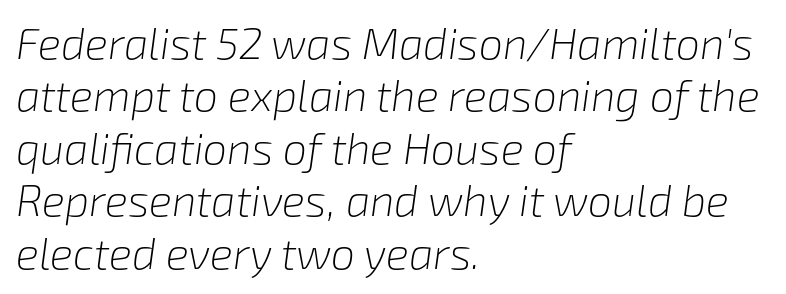
Caption: face not bold, strokes unweighted. Italic: yes, the glyphs are oblique. No word sits above an underline. These lines are rendered in a variable-pitch font.
